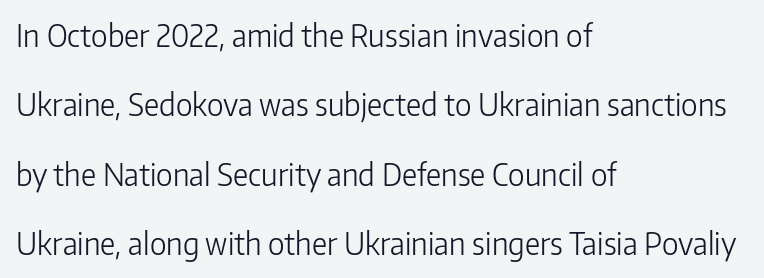
Q: Is the text bold? A: No.
Q: Is the text italic (slanted)? A: No, it is upright.
Q: Is the typeface a serif or a sans-serif typeface? A: Sans-serif.
Q: Is the text underlined? A: No.
Q: How is the paragraph aligned? A: Left-aligned.
Q: Is the spacing between letters normal or unusually wide? A: Normal.
Q: Is the spacing between lines tight, normal or loose? A: Loose.
Q: Width (condensed, normal, or wide)? A: Normal.
Q: Stroke contrast? A: Low.
Q: x-height? A: Medium.
Q: Monospaced? A: No.
